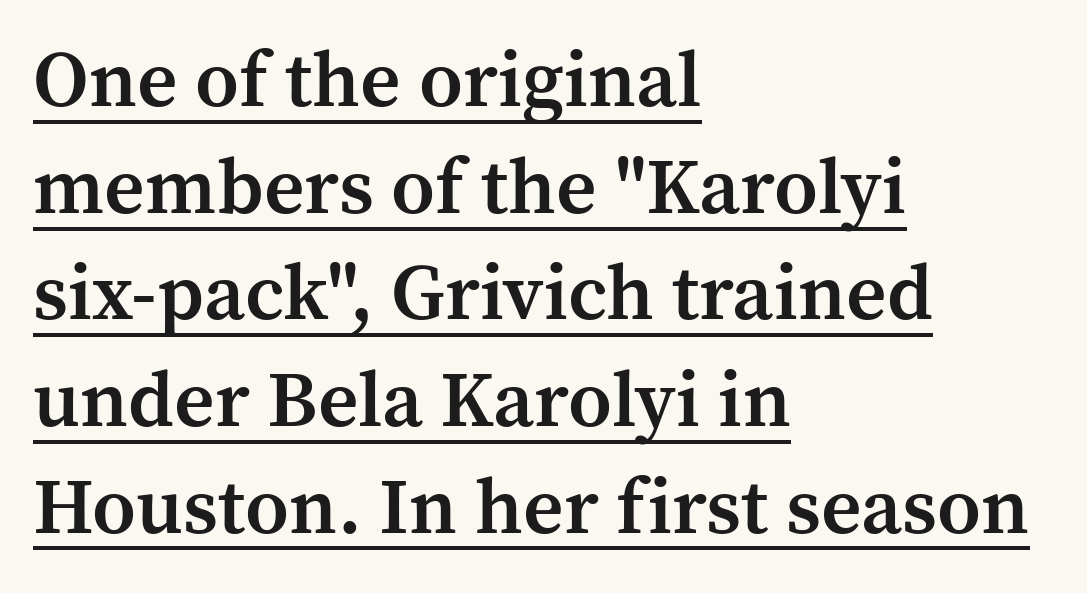
Q: Is the text bold? A: Semi-bold.
Q: Is the text italic (slanted)? A: No, it is upright.
Q: Is the typeface a serif or a sans-serif typeface? A: Serif.
Q: Is the text underlined? A: Yes.
Q: How is the paragraph aligned? A: Left-aligned.
Q: Is the spacing between letters normal or unusually wide? A: Normal.
Q: Is the spacing between lines tight, normal or loose? A: Normal.
Q: Width (condensed, normal, or wide)? A: Normal.
Q: Stroke contrast? A: Medium.
Q: x-height? A: Medium.
Q: Monospaced? A: No.
